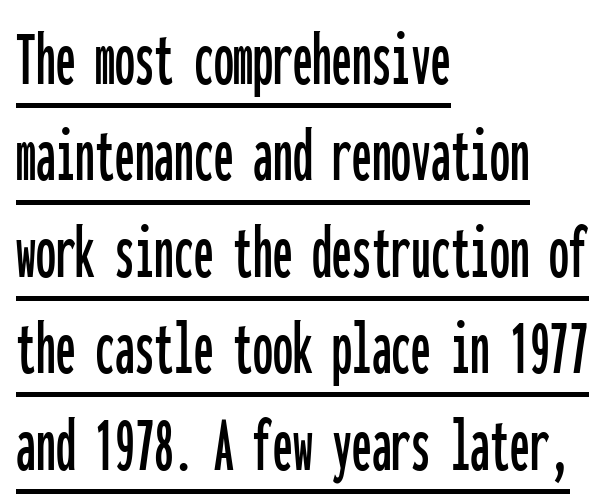
The image shows 79 px condensed sans-serif type, upright, monospaced; set left-aligned, line spacing 1.22x, normal letter spacing, underlined; low stroke contrast and a medium x-height.
